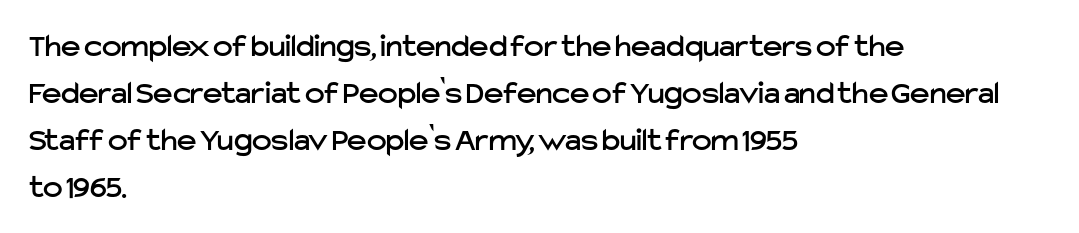
{"serif": "no", "italic": "no", "width": "normal", "stroke_contrast": "low", "x_height": "medium", "monospaced": "no", "underline": "no", "align": "left", "line_spacing": "normal", "line_spacing_ratio": 1.42, "letter_spacing": "normal", "letter_spacing_em": 0.0, "glyph_px": 33}
